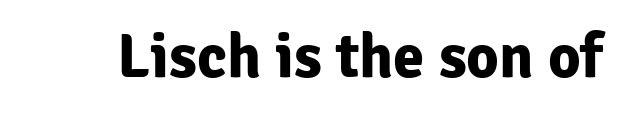
Quick note: not italic, upright. The letters are bold, with thick, heavy strokes. Any mark beneath the type? The region is blank. Here the designer chose a conventional face with non-uniform glyph widths.
